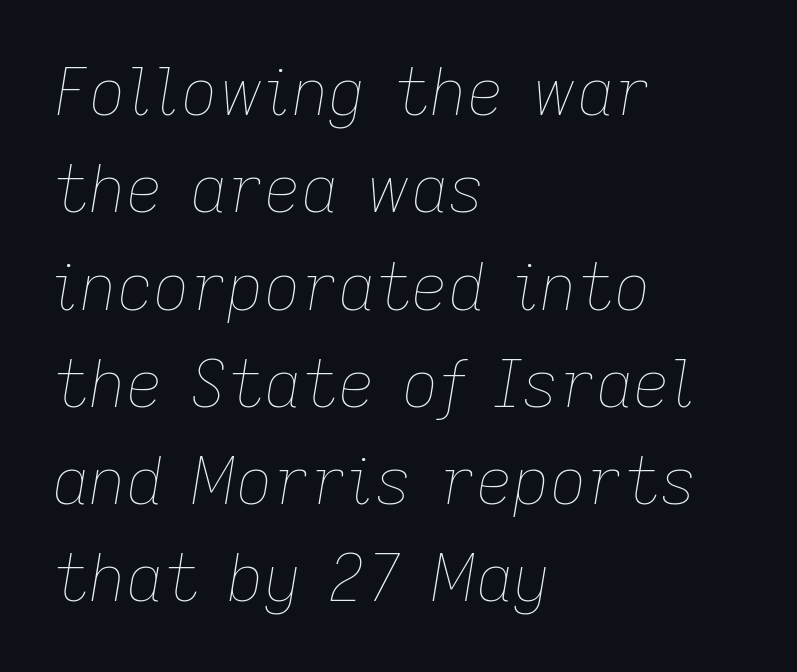
Q: Is the text bold? A: No.
Q: Is the text italic (slanted)? A: Yes, it leans right by about 9 degrees.
Q: Is the text underlined? A: No.
Q: How is the paragraph aligned? A: Left-aligned.
Q: Is the spacing between letters normal or unusually wide? A: Normal.
Q: Is the spacing between lines tight, normal or loose? A: Normal.
Q: Width (condensed, normal, or wide)? A: Normal.
Q: Stroke contrast? A: Low.
Q: x-height? A: Medium.
Q: Monospaced? A: No.
